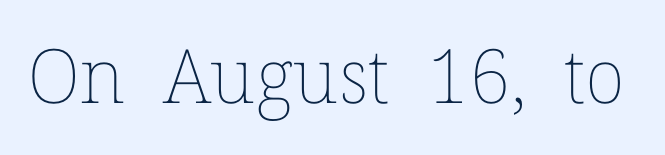
{"italic": "no", "bold": "no", "weight": "thin", "width": "normal", "stroke_contrast": "low", "x_height": "medium", "monospaced": "no", "underline": "no", "letter_spacing": "normal", "letter_spacing_em": 0.0, "glyph_px": 75}
